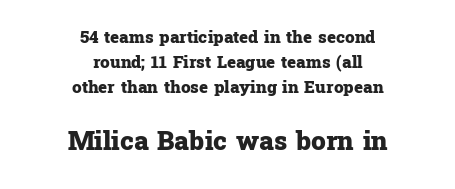
{"italic": "no", "bold": "yes", "underline": "no", "align": "center", "line_spacing": "normal", "line_spacing_ratio": 1.48, "letter_spacing": "normal", "letter_spacing_em": 0.0, "larger_block": "second", "size_ratio": 1.53, "glyph_px": 26}
